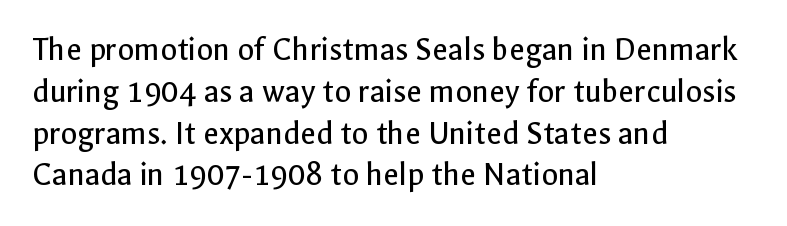
Q: Is the text bold? A: No.
Q: Is the text italic (slanted)? A: No, it is upright.
Q: Is the typeface a serif or a sans-serif typeface? A: Sans-serif.
Q: Is the text underlined? A: No.
Q: How is the paragraph aligned? A: Left-aligned.
Q: Is the spacing between letters normal or unusually wide? A: Normal.
Q: Width (condensed, normal, or wide)? A: Normal.
Q: x-height? A: Medium.
Q: Monospaced? A: No.
